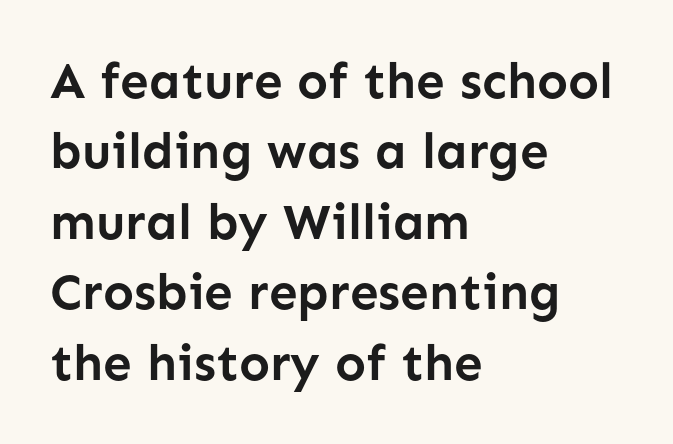
{"serif": "no", "italic": "no", "bold": "yes", "weight": "semibold", "width": "normal", "stroke_contrast": "low", "x_height": "medium", "monospaced": "no", "underline": "no", "align": "left", "line_spacing": "normal", "line_spacing_ratio": 1.38, "letter_spacing": "normal", "letter_spacing_em": 0.0, "glyph_px": 51}
